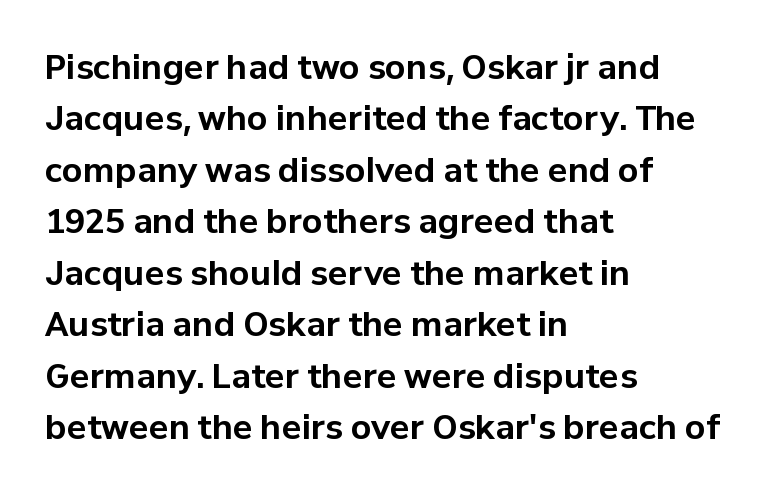
The specimen reads as upright at a glance. You can tell from the bare stems that sans-serif type was used. Successive baselines arrive at the customary interval. Words float on clear page, feet unadorned.
